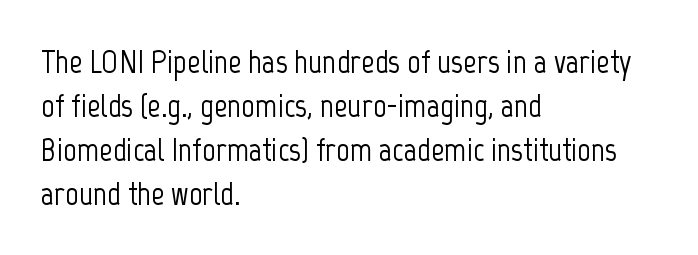
Q: Is the text italic (slanted)? A: No, it is upright.
Q: Is the typeface a serif or a sans-serif typeface? A: Sans-serif.
Q: Is the text underlined? A: No.
Q: How is the paragraph aligned? A: Left-aligned.
Q: Is the spacing between letters normal or unusually wide? A: Normal.
Q: Is the spacing between lines tight, normal or loose? A: Normal.
Q: Width (condensed, normal, or wide)? A: Condensed.
Q: Stroke contrast? A: Low.
Q: x-height? A: Medium.
Q: Monospaced? A: No.
